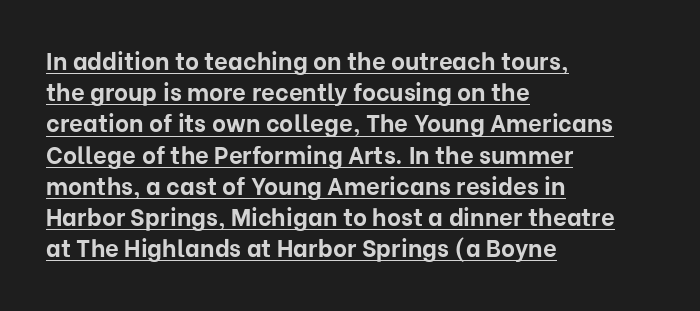
The image shows 24 px bold type, upright; set left-aligned, normal line spacing (1.3x), normal letter spacing, underlined.
